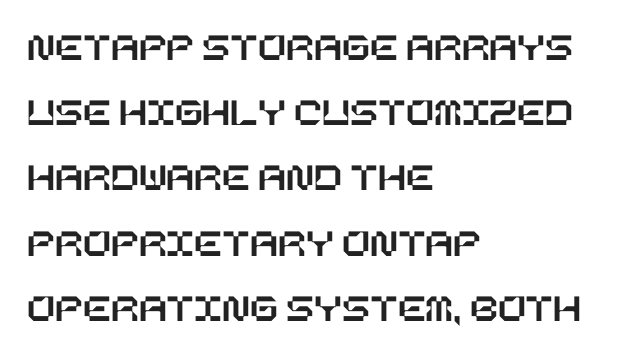
The image shows 41 px text type, upright; set left-aligned, normal line spacing (1.59x), normal letter spacing, not underlined; low stroke contrast and a large x-height.
